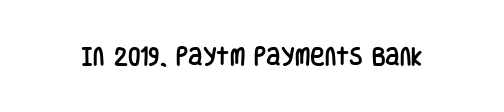
The image shows 20 px text type, upright; set normal letter spacing, not underlined.
